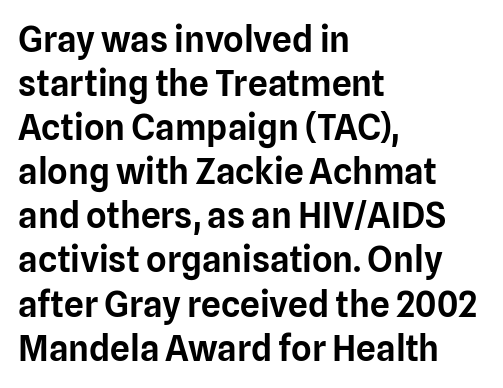
A sans-serif font was chosen for this passage. Unlike italic type, these characters show no tilt at all. Glance below the letters and you will spot only blank space. Compared with typical body copy, the letter spacing here is the same. The lines sit at an ordinary, default distance from one another. Do the characters align in a grid? No, the font is proportional.
